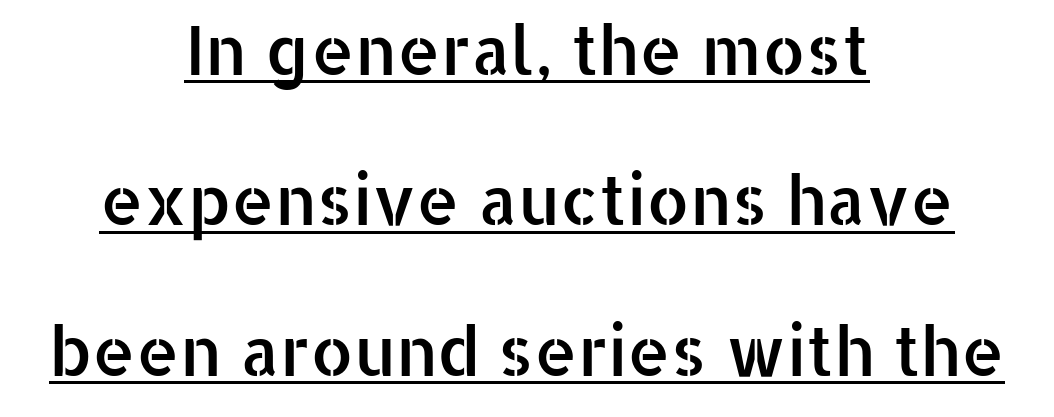
Characters remain perfectly vertical along every line. The horizontal fit of the characters is conventional and even. The face used here is proportionally spaced, like ordinary book or web type. The lines in this sample share a center point and differ in where they start and stop. The designer dialed line spacing up above the default. Look at the bottom of the vertical strokes: they stop flat, with no serifs.
